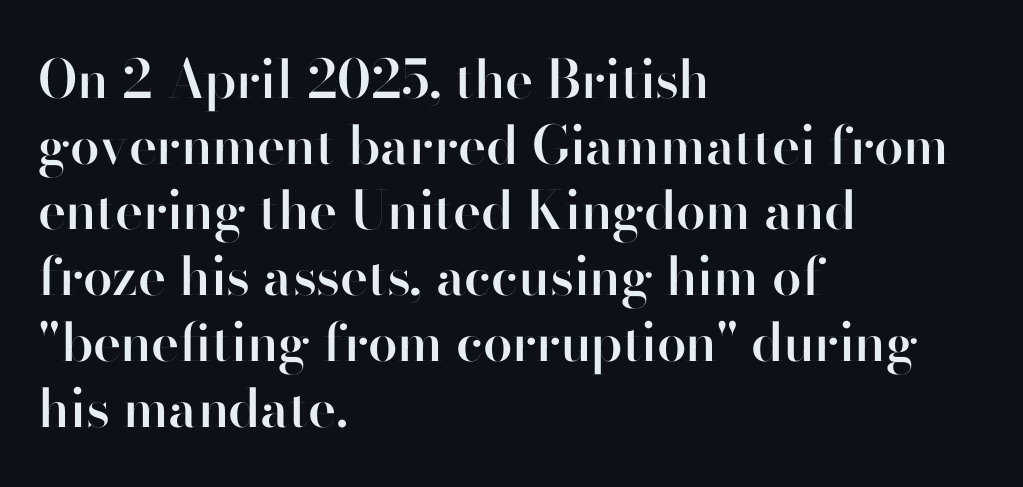
Q: Is the text bold? A: Semi-bold.
Q: Is the text italic (slanted)? A: No, it is upright.
Q: Is the typeface a serif or a sans-serif typeface? A: Sans-serif.
Q: Is the text underlined? A: No.
Q: How is the paragraph aligned? A: Left-aligned.
Q: Is the spacing between letters normal or unusually wide? A: Normal.
Q: Width (condensed, normal, or wide)? A: Normal.
Q: Stroke contrast? A: High.
Q: x-height? A: Small.
Q: Monospaced? A: No.
